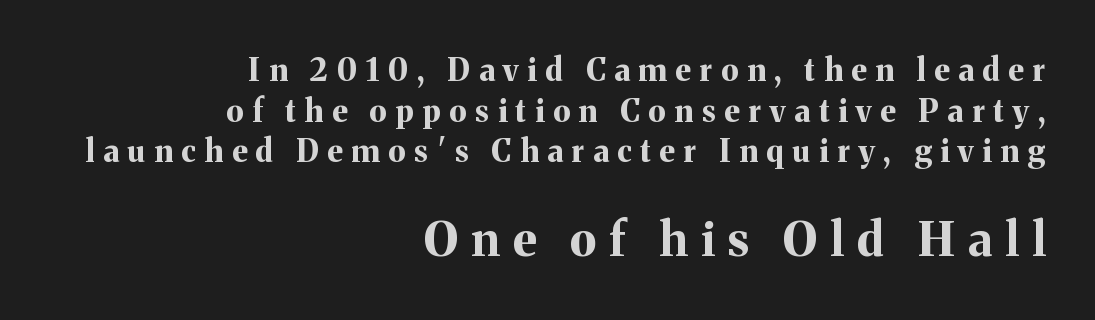
Q: Is the text bold? A: Yes.
Q: Is the text italic (slanted)? A: No, it is upright.
Q: Is the typeface a serif or a sans-serif typeface? A: Serif.
Q: Is the text underlined? A: No.
Q: How is the paragraph aligned? A: Right-aligned.
Q: Is the spacing between letters normal or unusually wide? A: Unusually wide.
Q: Is the spacing between lines tight, normal or loose? A: Normal.
Q: Which block of text is set in a larger size, the first (top) or the second (bottom)? A: The second (bottom) one.
Q: Width (condensed, normal, or wide)? A: Normal.
Q: Stroke contrast? A: Medium.
Q: x-height? A: Medium.
Q: Monospaced? A: No.
